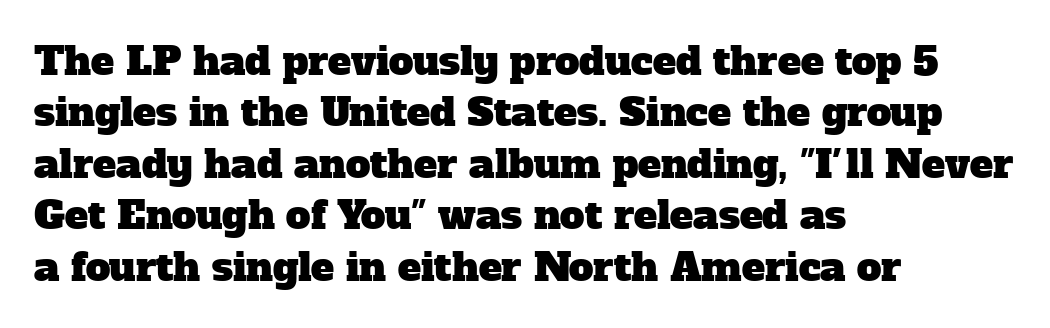
The image shows 39 px serif type; set left-aligned, normal line spacing (1.32x), normal letter spacing, not underlined; low stroke contrast and a medium x-height.
